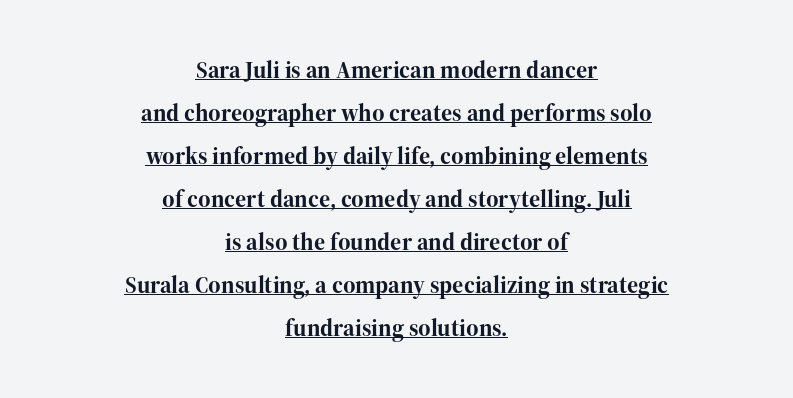
Q: Is the text bold? A: Yes.
Q: Is the text italic (slanted)? A: No, it is upright.
Q: Is the text underlined? A: Yes.
Q: How is the paragraph aligned? A: Centered.
Q: Is the spacing between letters normal or unusually wide? A: Normal.
